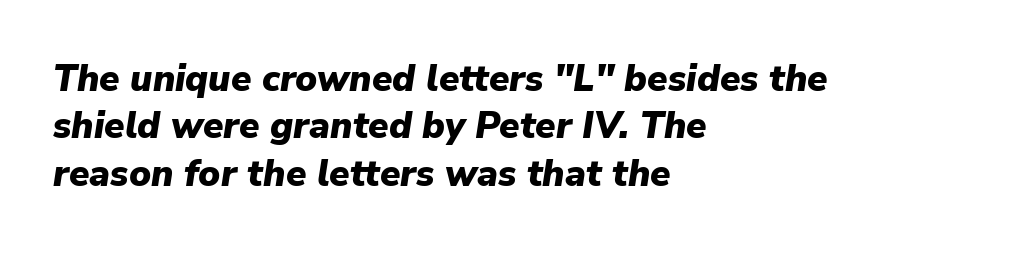
In terms of posture, this sample is oblique. The passage shown is typed in a proportional face where columns would drift. Where is the straight margin? On the left. Notice how descenders clear the ascenders below comfortably — that's standard leading.
